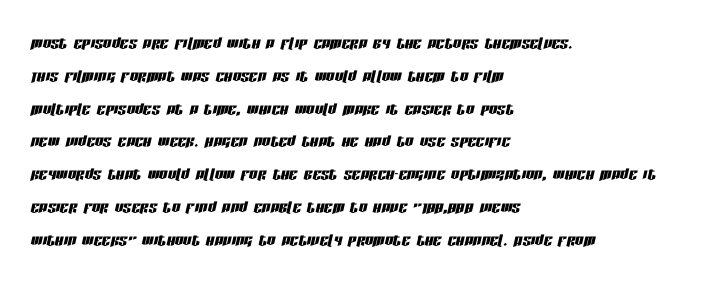
The gaps between neighbouring characters are ordinary and unremarkable. Line spacing here is normal. Nobody drew a line under any word here. In terms of posture, this sample is oblique.
